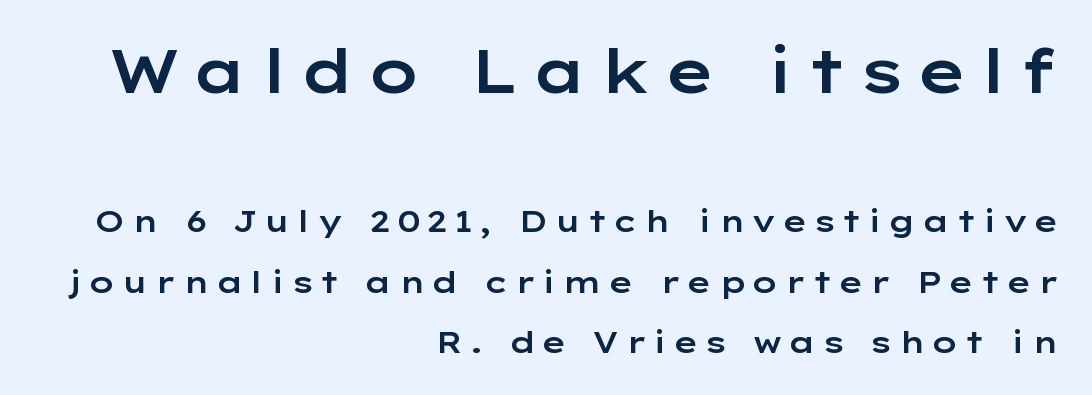
The image shows 60 px wide sans-serif type, upright; set right-aligned, loose line spacing (2.02x), not underlined; the first (top) block is 2.0x larger; low stroke contrast and a medium x-height.
